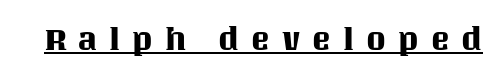
{"italic": "no", "width": "normal", "stroke_contrast": "medium", "x_height": "large", "monospaced": "no", "underline": "yes", "letter_spacing": "wide", "letter_spacing_em": 0.39, "glyph_px": 31}
